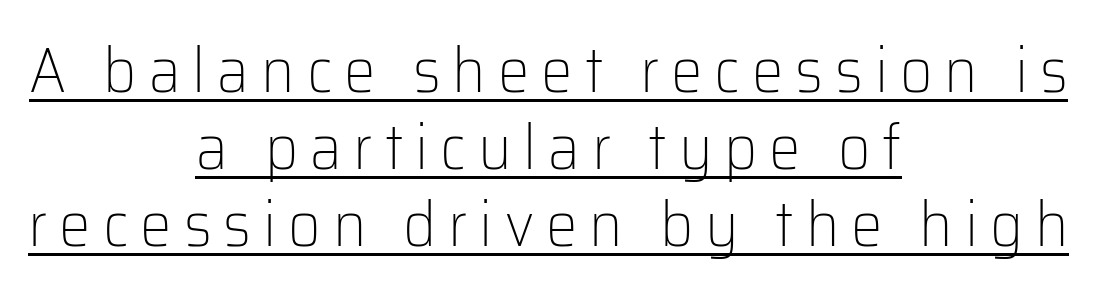
Posture: vertical. Honestly, the underline is the first thing you notice here. Weight: not bold — regular or lighter. No feet cap the strokes, marking this as sans-serif type. Here the designer chose a conventional face with non-uniform glyph widths.
